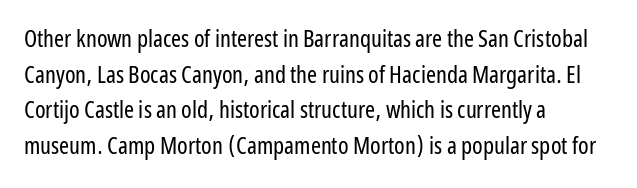
{"italic": "no", "bold": "no", "underline": "no", "align": "left", "line_spacing": "normal", "line_spacing_ratio": 1.48, "letter_spacing": "normal", "letter_spacing_em": 0.0, "glyph_px": 24}
